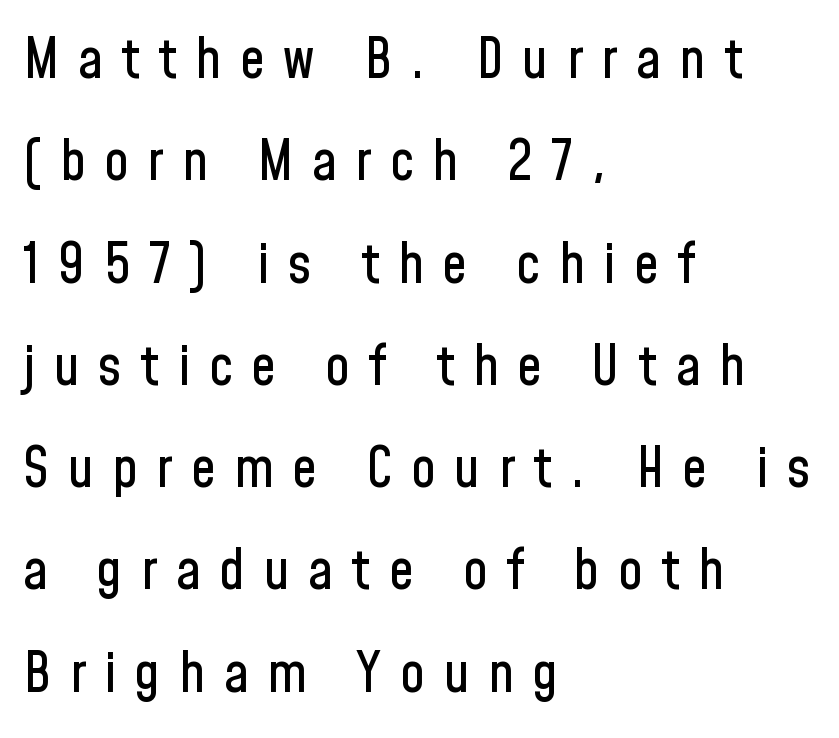
{"serif": "no", "italic": "no", "width": "condensed", "stroke_contrast": "low", "x_height": "medium", "monospaced": "no", "underline": "no", "align": "left", "line_spacing_ratio": 1.86, "letter_spacing": "wide", "letter_spacing_em": 0.34, "glyph_px": 55}
